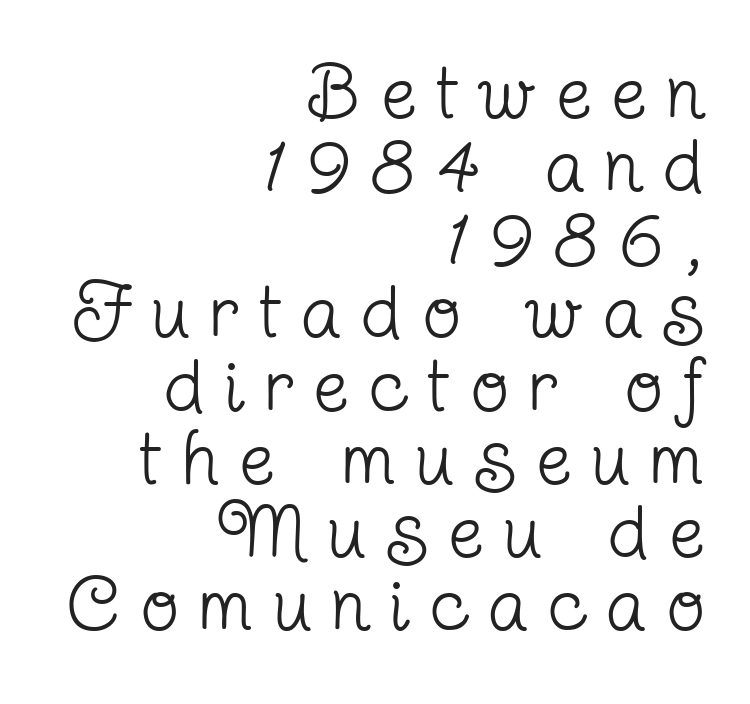
Q: Is the text bold? A: No.
Q: Is the text italic (slanted)? A: No, it is upright.
Q: Is the typeface a serif or a sans-serif typeface? A: Serif.
Q: Is the text underlined? A: No.
Q: How is the paragraph aligned? A: Right-aligned.
Q: Is the spacing between letters normal or unusually wide? A: Unusually wide.
Q: Is the spacing between lines tight, normal or loose? A: Tight.
Q: Width (condensed, normal, or wide)? A: Condensed.
Q: Stroke contrast? A: Low.
Q: x-height? A: Medium.
Q: Monospaced? A: No.
